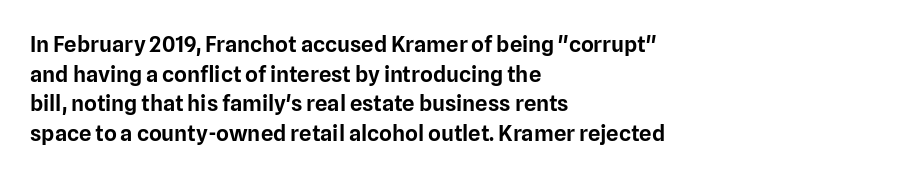
The passage shown stacks its lines at a standard gap. Look at the tracking — it's just the regular setting, nothing added. A typesetter would mark this as roman, not italic. Underlining? Definitely not there. One-word summary of the alignment: left.
